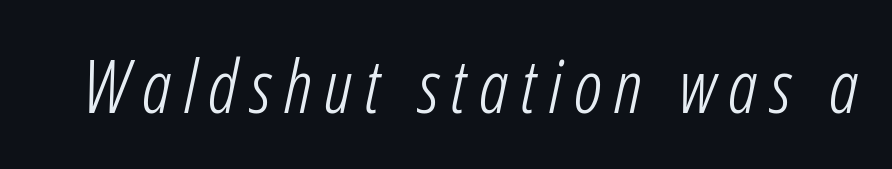
The image shows 73 px light, condensed type, italic (leaning right); set not underlined; low stroke contrast and a medium x-height.
